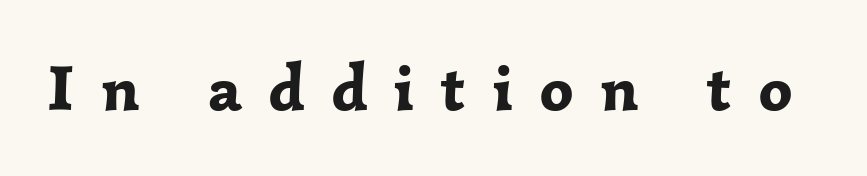
These lines are rendered in a variable-pitch font. The strip under each line holds only bare page. Upright lettering throughout. In terms of letterspacing, this is a distinctly airy, spread setting. What weight is shown? A full bold with thick strokes. The face used here is seriffed, in the tradition of book romans.
